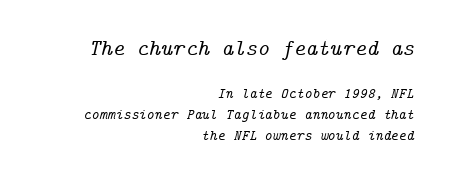
Character size in the leading block exceeds that of the trailing block. The rendering keeps characters at their native spacing. The line-height multiplier appears to be the usual default. Just letters on the line, the space beneath them empty. Notice how the stems are inclined rather than vertical — that's the hallmark of italics. A student would call this right alignment; a typographer would say flush right, rag left.
